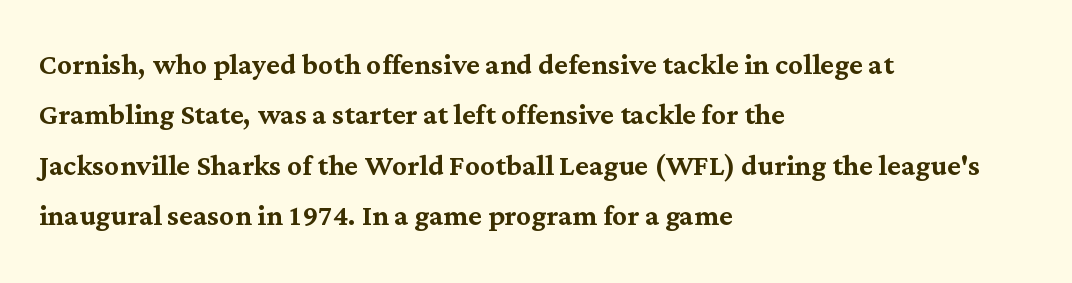
Q: Is the text italic (slanted)? A: No, it is upright.
Q: Is the typeface a serif or a sans-serif typeface? A: Serif.
Q: Is the text underlined? A: No.
Q: How is the paragraph aligned? A: Left-aligned.
Q: Is the spacing between letters normal or unusually wide? A: Normal.
Q: Is the spacing between lines tight, normal or loose? A: Normal.
Q: Width (condensed, normal, or wide)? A: Normal.
Q: Stroke contrast? A: Medium.
Q: x-height? A: Medium.
Q: Monospaced? A: No.
